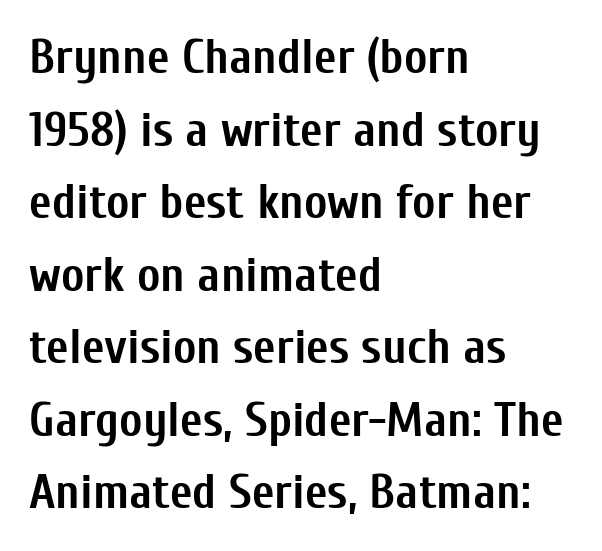
The image shows 49 px semibold, condensed sans-serif type, upright; set left-aligned, normal line spacing (1.48x), normal letter spacing, not underlined; low stroke contrast and a medium x-height.
